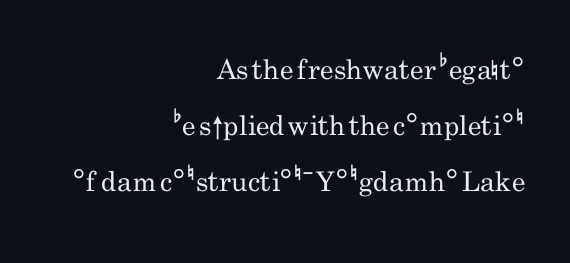
The text block is weighted toward the right margin, trailing off unevenly leftward. The lines are spread far apart with generous leading. The zone under the glyphs is completely vacant. Is the type heavy? It reads as light-to-regular instead. This sample uses plain, unmodified letter spacing. Style check: upright.
